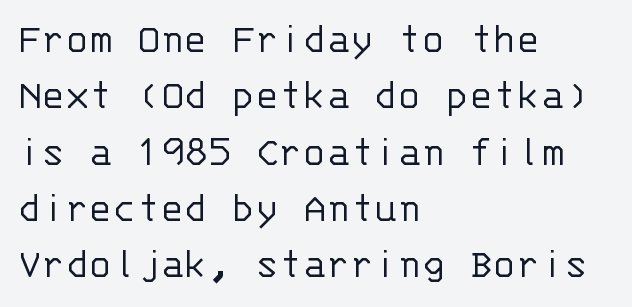
{"serif": "no", "italic": "no", "bold": "no", "weight": "light", "width": "normal", "stroke_contrast": "low", "x_height": "large", "monospaced": "yes", "underline": "no", "align": "left", "line_spacing": "normal", "line_spacing_ratio": 1.28, "letter_spacing": "normal", "letter_spacing_em": 0.0, "glyph_px": 44}
